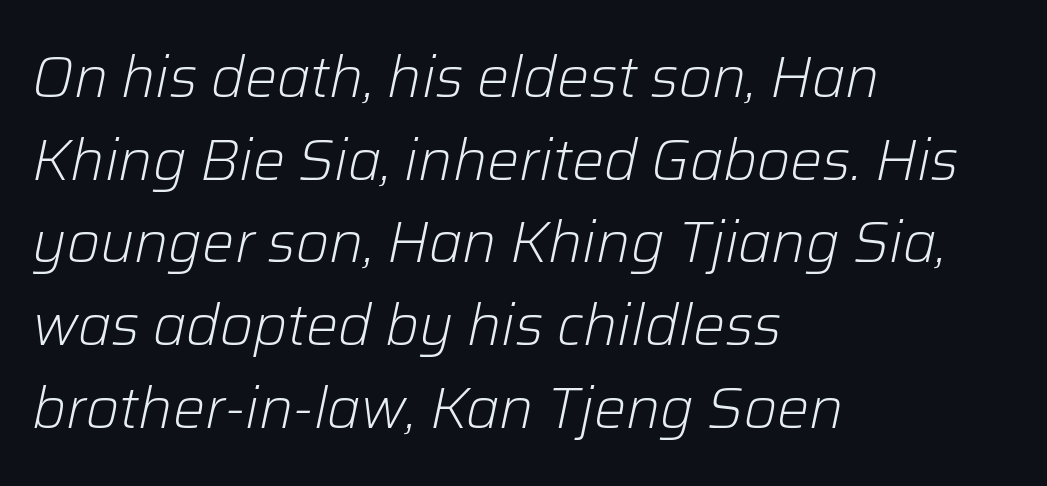
The image shows 57 px light type, italic (leaning right); set left-aligned, normal line spacing (1.45x), normal letter spacing, not underlined; low stroke contrast and a medium x-height.
